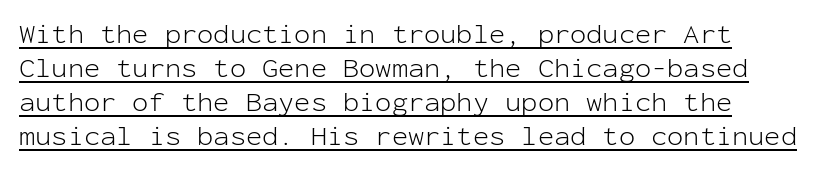
Q: Is the text bold? A: No.
Q: Is the text italic (slanted)? A: No, it is upright.
Q: Is the text underlined? A: Yes.
Q: Is the spacing between letters normal or unusually wide? A: Normal.
Q: Is the spacing between lines tight, normal or loose? A: Normal.
